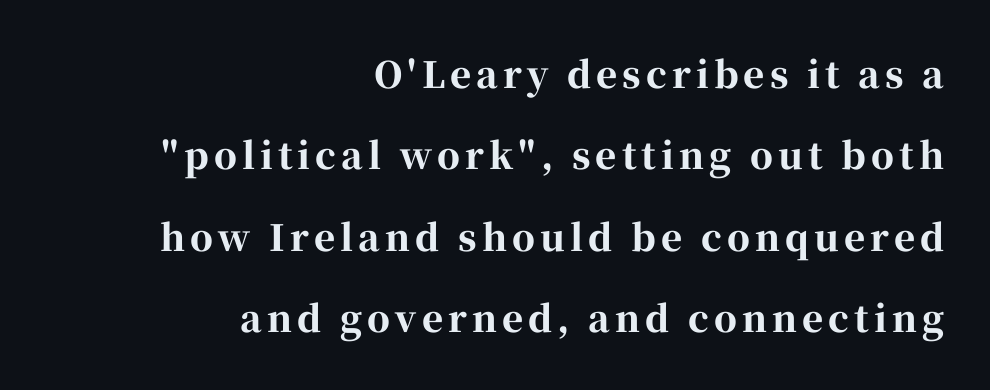
{"serif": "yes", "italic": "no", "bold": "yes", "weight": "bold", "width": "normal", "stroke_contrast": "high", "x_height": "medium", "monospaced": "no", "underline": "no", "align": "right", "line_spacing": "loose", "line_spacing_ratio": 2.26, "glyph_px": 36}
